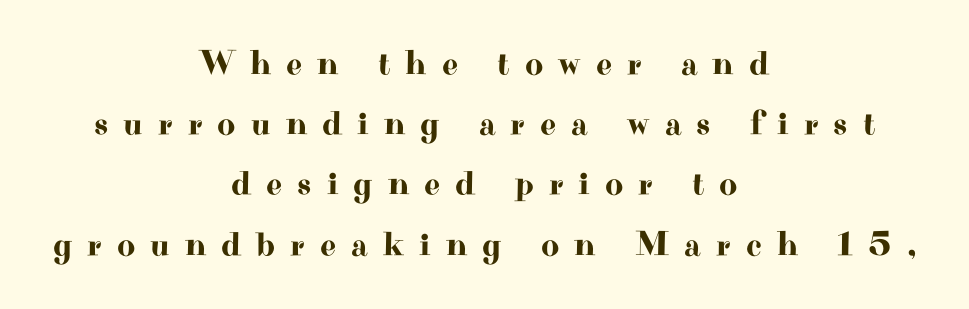
Little horizontal feet cap the strokes, marking this as serif type. You could not count columns in this text — the font is proportionally spaced. In terms of posture, this sample is upright. Inter-character spacing is expanded well beyond the font's built-in metrics. Descender tails drop into unmarked territory. The typesetter chose a symmetrical, centered arrangement here.
